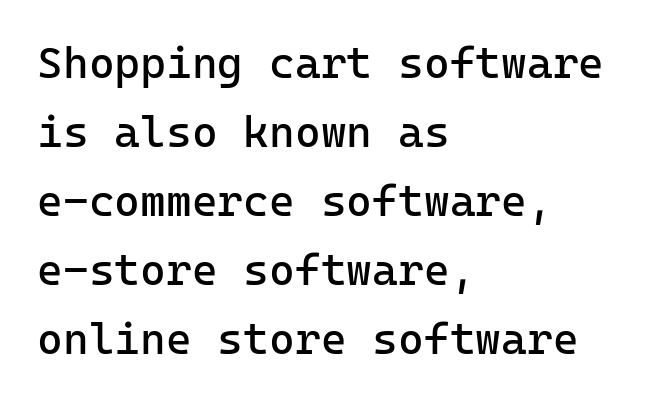
In terms of letterform style, serifs are entirely absent. Normally led — the rows are evenly, conventionally spaced. The space directly below the letters is spotless. A roman cut, with each character standing at attention.
